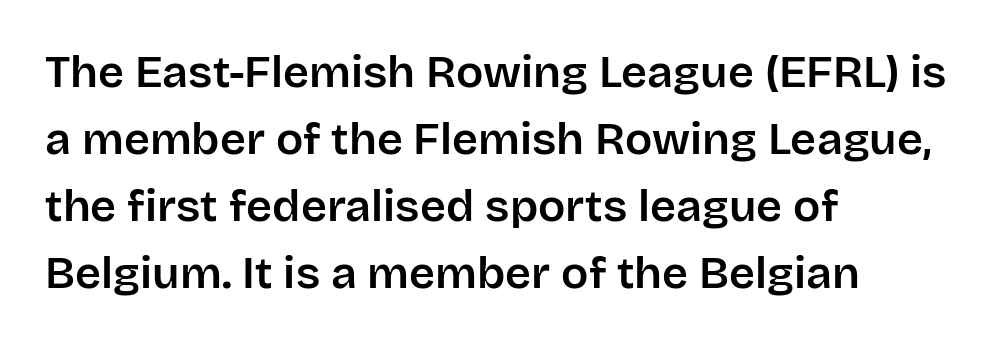
{"serif": "no", "italic": "no", "width": "normal", "stroke_contrast": "low", "x_height": "large", "monospaced": "no", "underline": "no", "align": "left", "line_spacing": "normal", "line_spacing_ratio": 1.49, "letter_spacing": "normal", "letter_spacing_em": 0.0, "glyph_px": 45}
